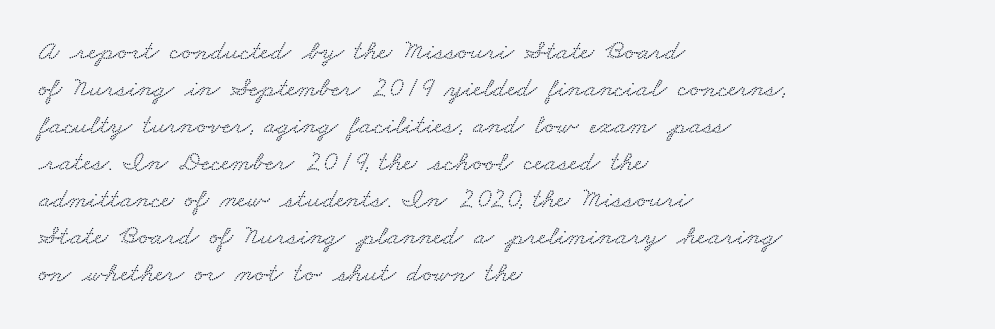
Only glyphs here, with clear space below each row. Does extra space separate the letters? No, they use regular spacing. The rendering uses natural spacing where letterforms have individual widths. Does the copy run flush right? No — it runs flush left. This sample keeps an unexceptional amount of space between lines.
